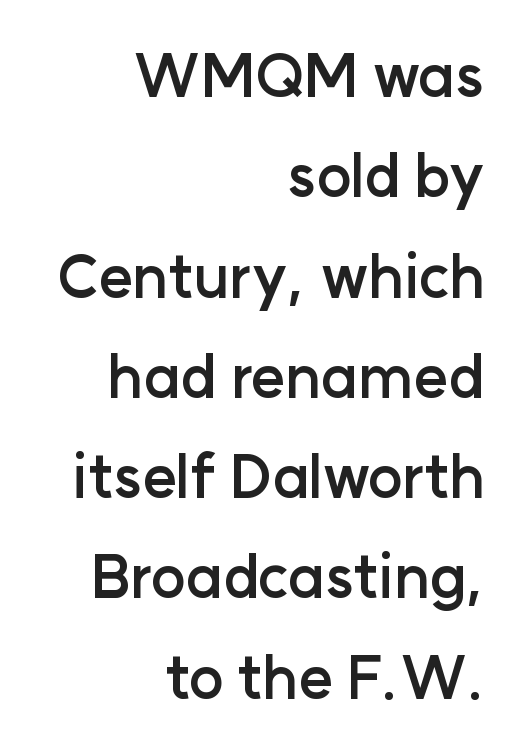
Q: Is the text bold? A: Yes.
Q: Is the text italic (slanted)? A: No, it is upright.
Q: Is the typeface a serif or a sans-serif typeface? A: Sans-serif.
Q: Is the text underlined? A: No.
Q: How is the paragraph aligned? A: Right-aligned.
Q: Is the spacing between letters normal or unusually wide? A: Normal.
Q: Is the spacing between lines tight, normal or loose? A: Normal.
Q: Width (condensed, normal, or wide)? A: Normal.
Q: Stroke contrast? A: Low.
Q: x-height? A: Medium.
Q: Monospaced? A: No.
